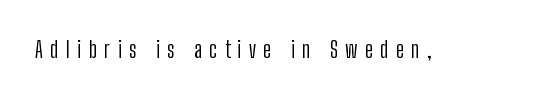
Q: Is the text bold? A: No.
Q: Is the text italic (slanted)? A: No, it is upright.
Q: Is the text underlined? A: No.
Q: Is the spacing between letters normal or unusually wide? A: Unusually wide.
